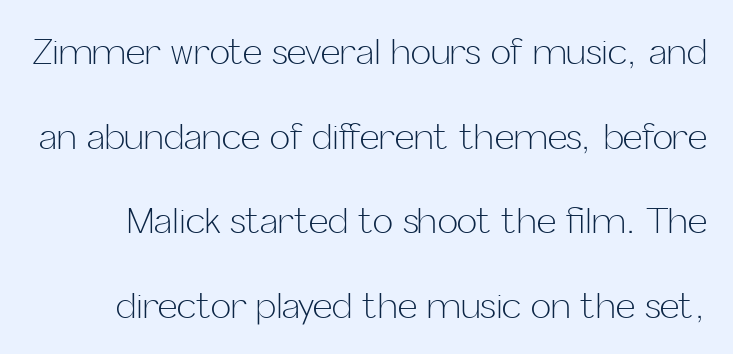
Q: Is the text bold? A: No.
Q: Is the text italic (slanted)? A: No, it is upright.
Q: Is the typeface a serif or a sans-serif typeface? A: Sans-serif.
Q: Is the text underlined? A: No.
Q: Is the spacing between letters normal or unusually wide? A: Normal.
Q: Is the spacing between lines tight, normal or loose? A: Loose.
Q: Width (condensed, normal, or wide)? A: Normal.
Q: Stroke contrast? A: Low.
Q: x-height? A: Medium.
Q: Monospaced? A: No.
